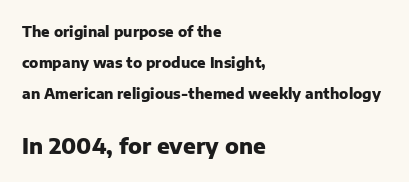
{"italic": "no", "bold": "yes", "underline": "no", "align": "left", "line_spacing": "loose", "line_spacing_ratio": 2.22, "letter_spacing": "normal", "letter_spacing_em": 0.0, "larger_block": "second", "size_ratio": 1.5, "glyph_px": 21}
